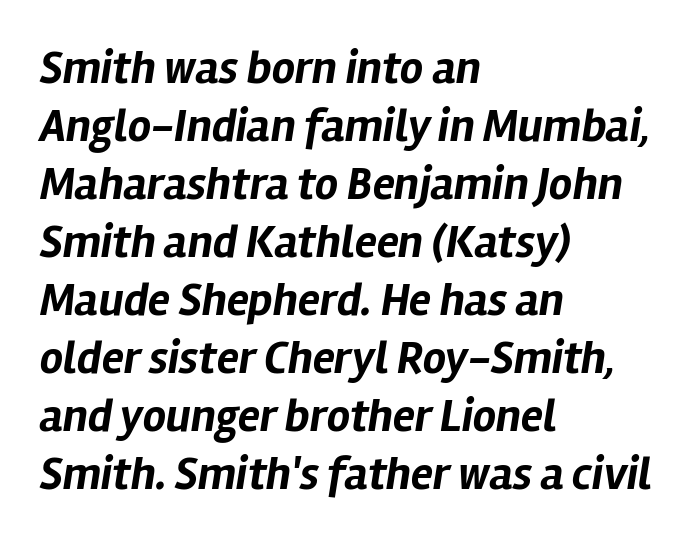
In terms of posture, this sample is oblique. The rendering uses a moderate line-height, typical for paragraphs. The strokes are fattened all the way to bold. In terms of letterspacing, this is plain default setting. The lines are quadded left.
